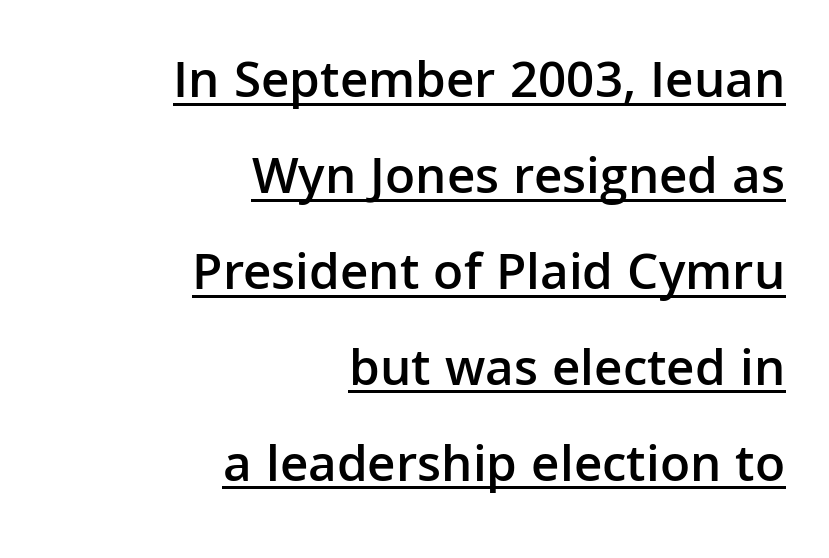
The image shows 53 px semibold sans-serif type, upright; set right-aligned, line spacing 1.81x, normal letter spacing, underlined; low stroke contrast and a medium x-height.
